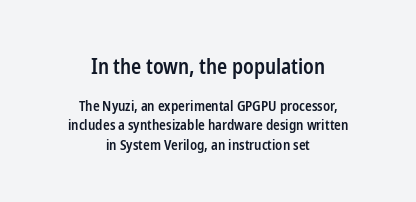
Interline gaps are of average width in this sample. Where is the straight margin? There isn't one; the lines are centered. On the weight axis this lands at semibold, roughly 600. Does extra space separate the letters? No, they use regular spacing. Check the space under the baseline: it is left empty. When letters stand straight like this, we call the style roman or upright.
